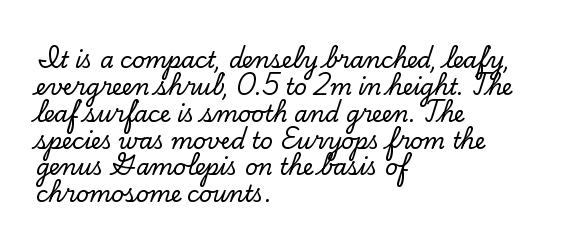
The image shows 22 px text type; set left-aligned, line spacing 1.22x, normal letter spacing, not underlined.
